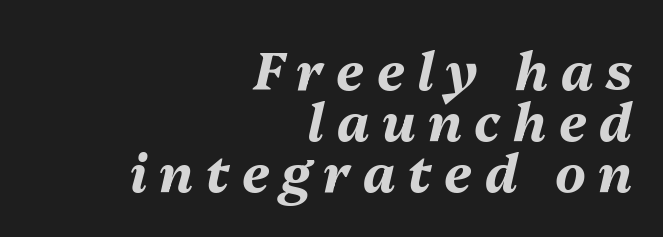
{"italic": "yes", "lean": "right", "slant_degrees": 13, "bold": "yes", "weight": "bold", "width": "normal", "stroke_contrast": "medium", "x_height": "medium", "monospaced": "no", "underline": "no", "align": "right", "line_spacing": "tight", "line_spacing_ratio": 0.98, "letter_spacing": "wide", "letter_spacing_em": 0.24, "glyph_px": 52}
